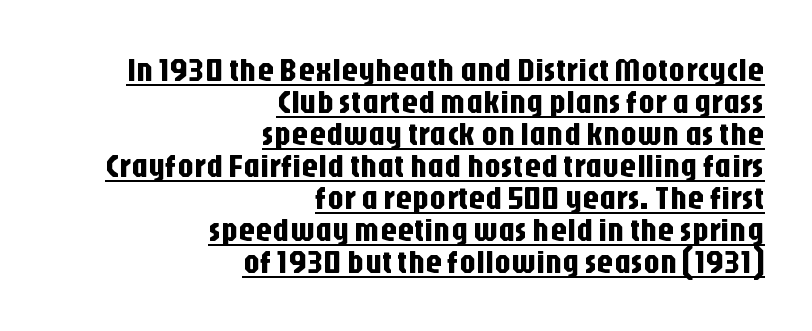
{"serif": "no", "italic": "no", "width": "condensed", "stroke_contrast": "low", "x_height": "large", "monospaced": "no", "underline": "yes", "align": "right", "line_spacing": "tight", "line_spacing_ratio": 0.97, "letter_spacing": "normal", "letter_spacing_em": 0.0, "glyph_px": 33}
